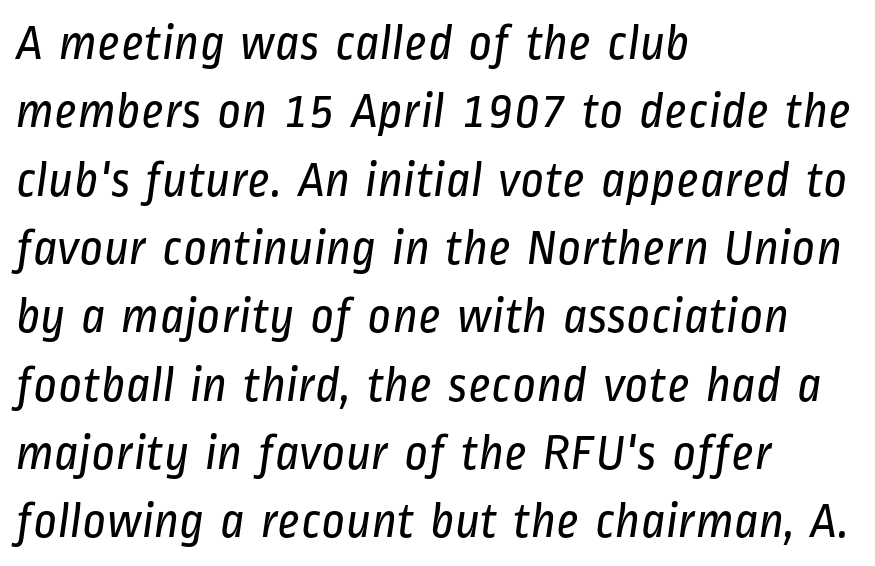
{"serif": "no", "bold": "no", "weight": "regular", "width": "condensed", "stroke_contrast": "low", "x_height": "medium", "monospaced": "no", "underline": "no", "align": "left", "line_spacing": "normal", "line_spacing_ratio": 1.34, "letter_spacing": "normal", "letter_spacing_em": 0.0, "glyph_px": 51}
